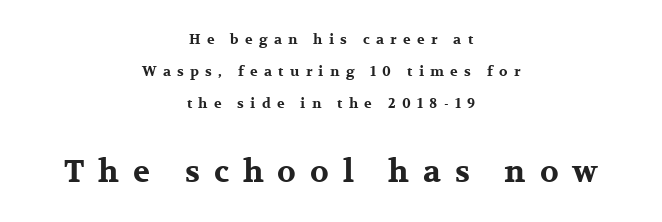
{"serif": "yes", "italic": "no", "bold": "yes", "weight": "bold", "width": "wide", "stroke_contrast": "medium", "x_height": "medium", "monospaced": "no", "underline": "no", "align": "center", "line_spacing": "loose", "line_spacing_ratio": 2.28, "letter_spacing": "wide", "letter_spacing_em": 0.45, "larger_block": "second", "size_ratio": 2.21, "glyph_px": 31}
